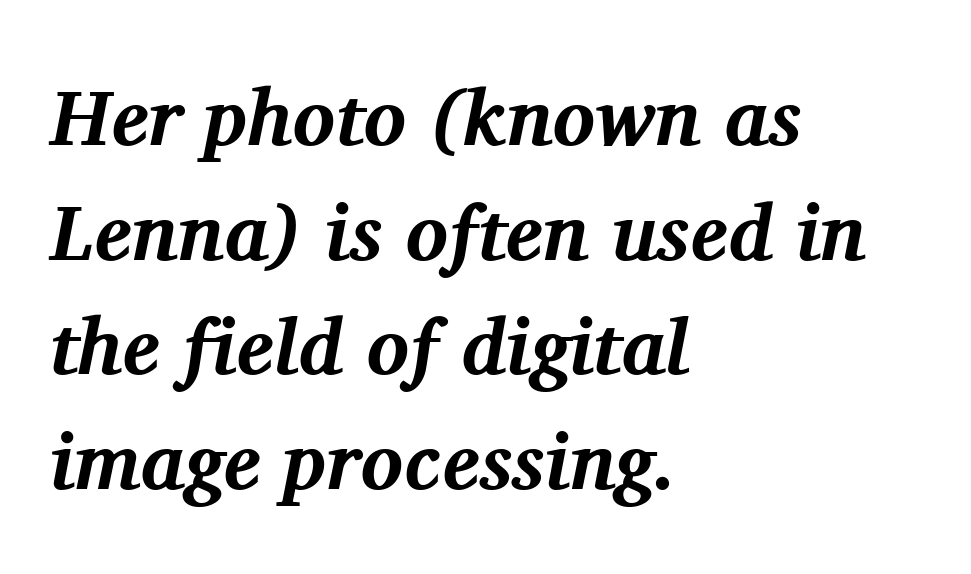
Any mark beneath the type? The region is blank. I'd describe the lettering as bold — thick and assertive. You could call the tracking neutral — neither tight nor loose. Character widths vary here, with narrow letters taking less room than wide ones.
